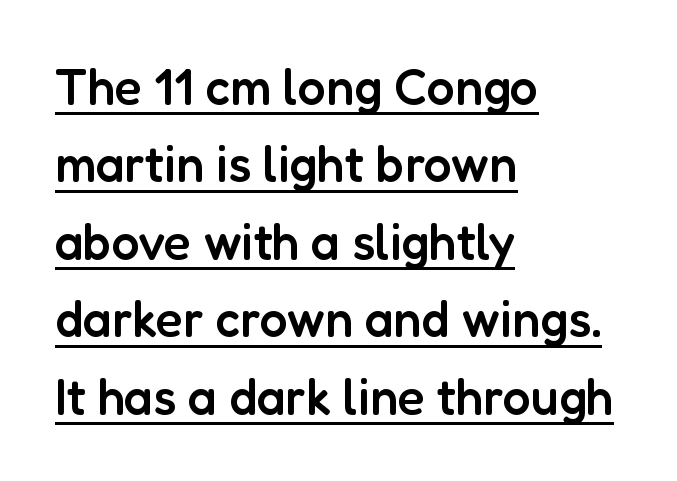
Notice how the passage keeps a crisp vertical edge on the left only. The string is rendered with underlining switched on. The rendering keeps characters at their native spacing. Tall strokes in this sample are plumb rather than angled. Do the characters align in a grid? No, the font is proportional.
